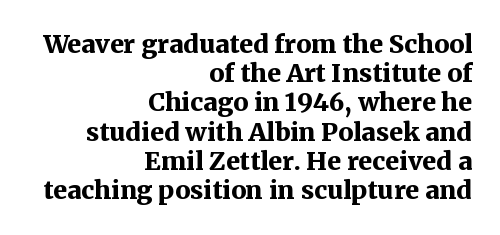
Q: Is the text bold? A: Yes.
Q: Is the text italic (slanted)? A: No, it is upright.
Q: Is the text underlined? A: No.
Q: How is the paragraph aligned? A: Right-aligned.
Q: Is the spacing between letters normal or unusually wide? A: Normal.
